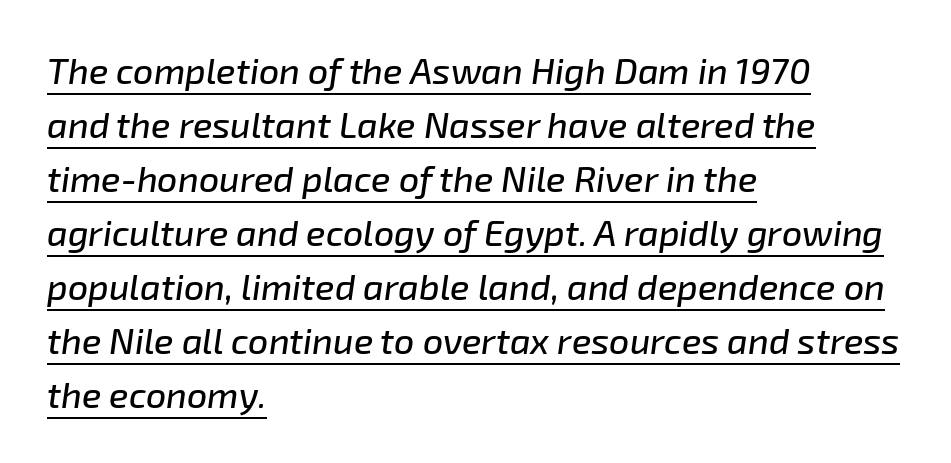
Is there much room between lines? A standard amount, neither cramped nor airy. Students, note that the glyphs here touch the page at normal intervals. Looks like someone drew a line under every word here. Looking at the ascenders, they clearly lean. Each letter keeps its own natural width here, so spacing adapts to shape. The paragraph shown leans on its left margin.
